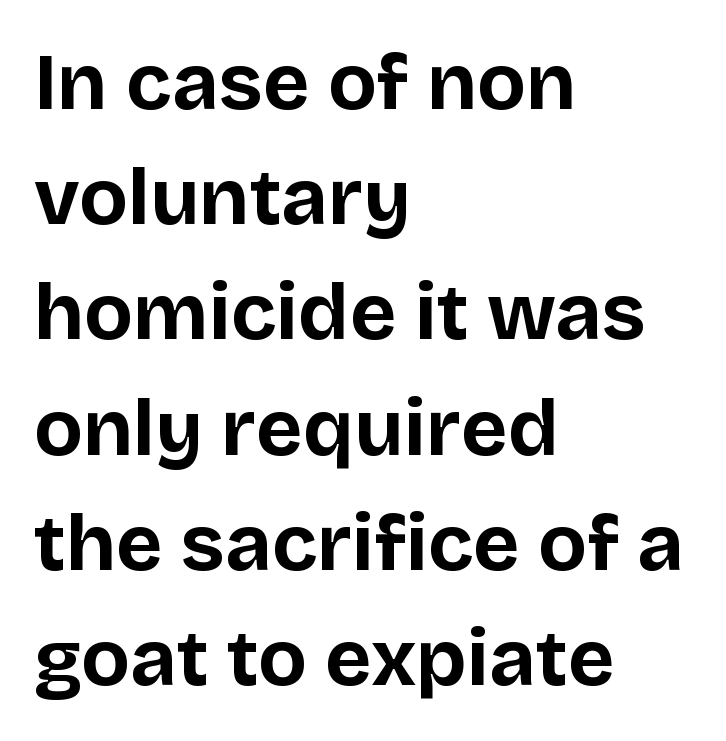
{"serif": "no", "italic": "no", "bold": "yes", "weight": "bold", "width": "normal", "stroke_contrast": "low", "x_height": "large", "monospaced": "no", "underline": "no", "align": "left", "line_spacing": "normal", "line_spacing_ratio": 1.44, "letter_spacing": "normal", "letter_spacing_em": 0.0, "glyph_px": 80}
